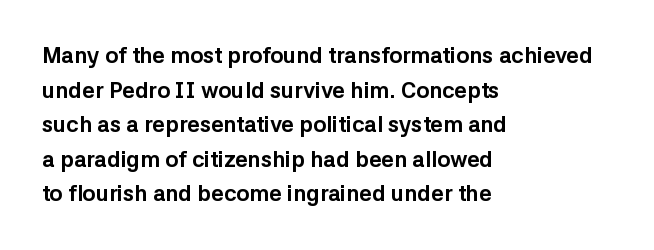
Q: Is the text bold? A: Yes.
Q: Is the text italic (slanted)? A: No, it is upright.
Q: Is the text underlined? A: No.
Q: How is the paragraph aligned? A: Left-aligned.
Q: Is the spacing between letters normal or unusually wide? A: Normal.
Q: Is the spacing between lines tight, normal or loose? A: Normal.
